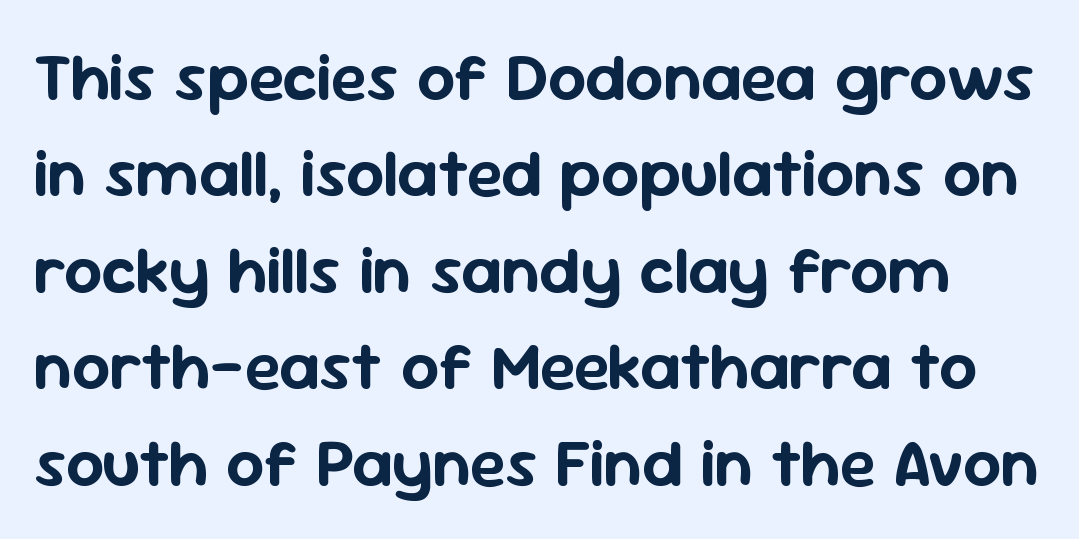
{"serif": "no", "italic": "no", "width": "normal", "stroke_contrast": "low", "x_height": "medium", "monospaced": "no", "underline": "no", "line_spacing": "normal", "line_spacing_ratio": 1.44, "letter_spacing": "normal", "letter_spacing_em": 0.0, "glyph_px": 67}
